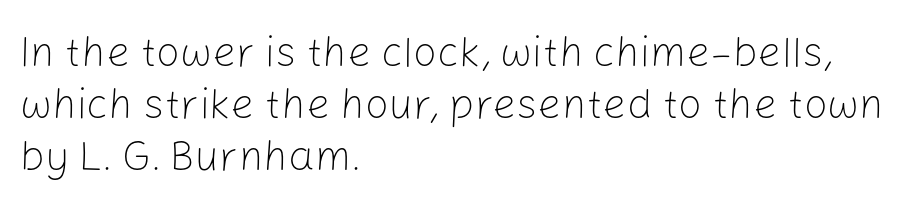
The string is rendered with underlining switched off. The letters advance in unequal steps, a hallmark of proportional type. The font family rendered here belongs to the sans-serif group. Standard letterfit; no display-style spreading of the glyphs. The letterforms sit at book weight or below.
